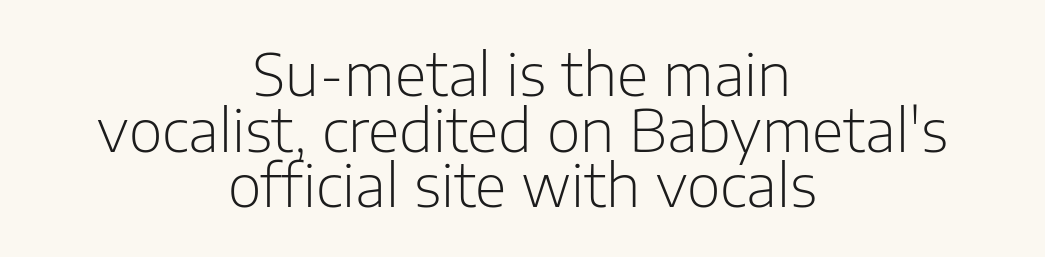
Proportional: the letters do not fall into vertical columns. The paragraph has two soft edges and a firm central axis. Tracking here is standard; glyphs follow each other at the usual distance. Ascenders rise straight up at ninety degrees. These lines are composed in type without serifs. Descenders are the only things crossing below the line.
